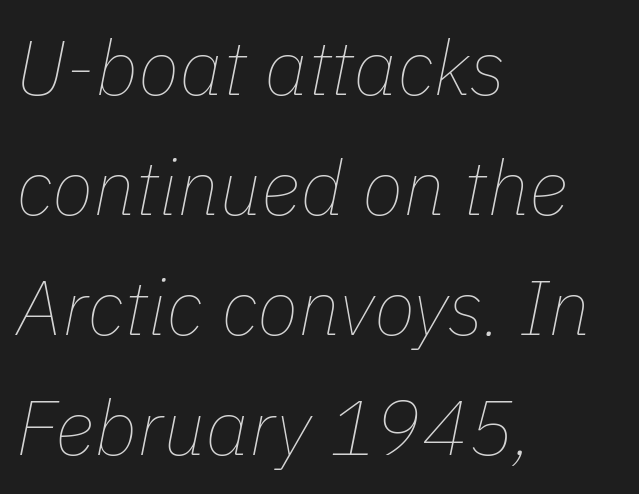
One-word summary of the alignment: left. Vertical stems look standard width or narrower in stroke. The type is set solid horizontally, with unmodified tracking. Italic: yes, the glyphs are oblique. Each new line begins a customary step beneath the previous one. Check the space under the baseline: it is left empty.
